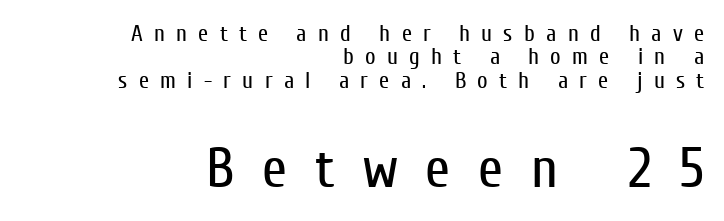
Q: Is the text bold? A: No.
Q: Is the text italic (slanted)? A: No, it is upright.
Q: Is the typeface a serif or a sans-serif typeface? A: Sans-serif.
Q: Is the text underlined? A: No.
Q: How is the paragraph aligned? A: Right-aligned.
Q: Is the spacing between letters normal or unusually wide? A: Unusually wide.
Q: Is the spacing between lines tight, normal or loose? A: Tight.
Q: Which block of text is set in a larger size, the first (top) or the second (bottom)? A: The second (bottom) one.
Q: Width (condensed, normal, or wide)? A: Condensed.
Q: Stroke contrast? A: Low.
Q: x-height? A: Medium.
Q: Monospaced? A: No.
